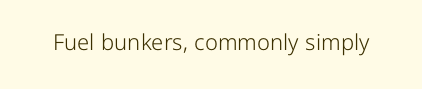
The space directly below the letters is spotless. Quick note: not italic, upright. The line texture is even and compact thanks to regular tracking. These glyphs show unthickened strokes, regular width or finer.
